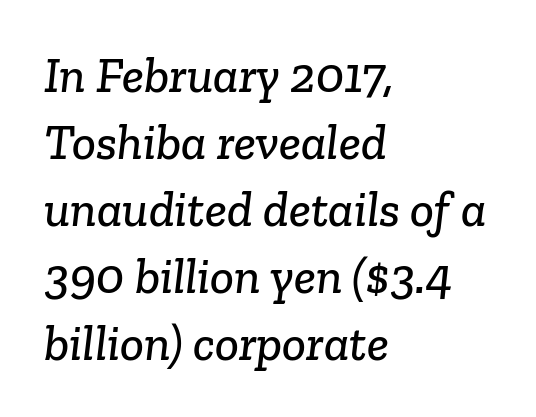
Q: Is the typeface a serif or a sans-serif typeface? A: Serif.
Q: Is the text underlined? A: No.
Q: How is the paragraph aligned? A: Left-aligned.
Q: Is the spacing between letters normal or unusually wide? A: Normal.
Q: Is the spacing between lines tight, normal or loose? A: Normal.
Q: Width (condensed, normal, or wide)? A: Normal.
Q: Stroke contrast? A: Low.
Q: x-height? A: Medium.
Q: Monospaced? A: No.
